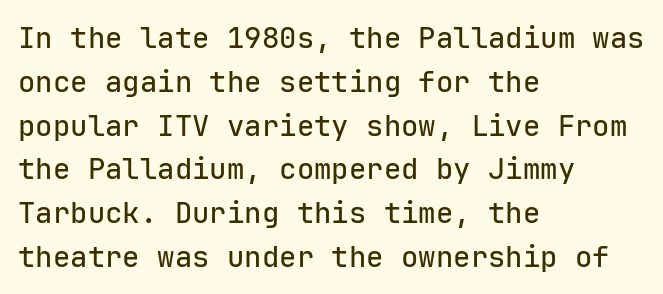
Designer's note — italics off, roman on. Rows of type keep a routine distance in the vertical direction. The rendering anchors every line to the left-hand side. Caption: standard tracking, unaltered. The zone under the glyphs is completely vacant. Every character here occupies the same horizontal width, giving the sample a typewriter-like rhythm.
